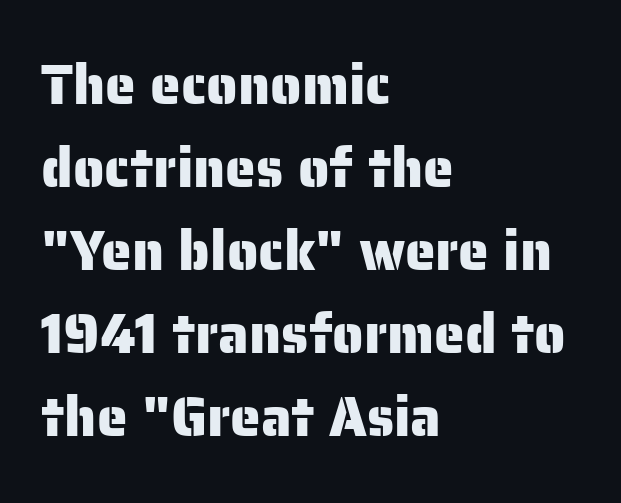
Q: Is the text italic (slanted)? A: No, it is upright.
Q: Is the typeface a serif or a sans-serif typeface? A: Sans-serif.
Q: Is the text underlined? A: No.
Q: How is the paragraph aligned? A: Left-aligned.
Q: Is the spacing between letters normal or unusually wide? A: Normal.
Q: Is the spacing between lines tight, normal or loose? A: Normal.
Q: Width (condensed, normal, or wide)? A: Normal.
Q: Stroke contrast? A: Low.
Q: x-height? A: Medium.
Q: Monospaced? A: No.
